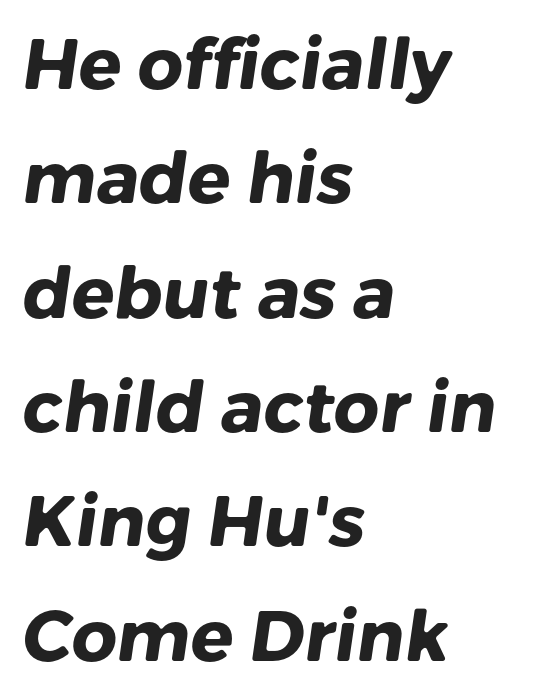
{"serif": "no", "bold": "yes", "weight": "heavy", "width": "normal", "stroke_contrast": "low", "x_height": "medium", "monospaced": "no", "underline": "no", "align": "left", "line_spacing": "normal", "line_spacing_ratio": 1.61, "letter_spacing": "normal", "letter_spacing_em": 0.0, "glyph_px": 71}
